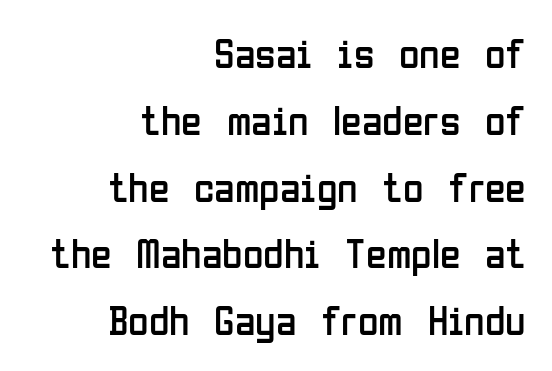
{"serif": "no", "italic": "no", "bold": "no", "weight": "regular", "width": "condensed", "stroke_contrast": "low", "x_height": "medium", "monospaced": "no", "underline": "no", "align": "right", "line_spacing": "normal", "line_spacing_ratio": 1.59, "letter_spacing": "normal", "letter_spacing_em": 0.0, "glyph_px": 42}
